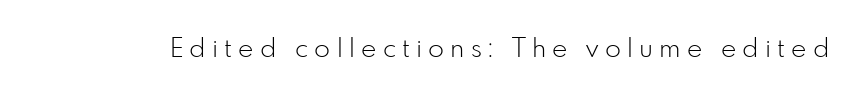
This is the regular roman posture of the typeface. This sample uses expanded letter spacing, leaving extra air between glyphs. No word sits above an underline. Ink coverage per letter is moderate at most.
